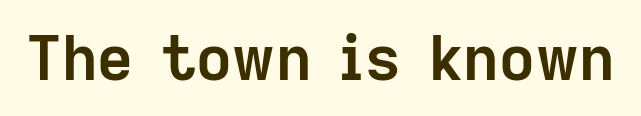
The image shows 62 px semibold sans-serif type, upright; set normal letter spacing, not underlined; low stroke contrast and a medium x-height.
